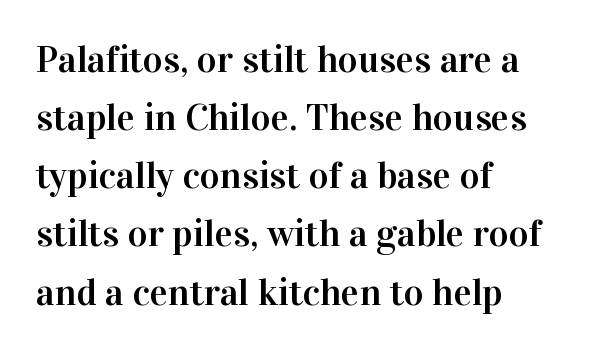
Vertical spacing — default. It's the straight-up-and-down kind of type. These lines stack with their left ends in a neat column. Beneath every word, the page is bare.
